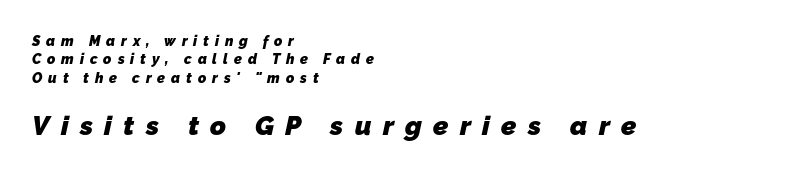
Q: Is the text bold? A: Yes.
Q: Is the text underlined? A: No.
Q: How is the paragraph aligned? A: Left-aligned.
Q: Is the spacing between letters normal or unusually wide? A: Unusually wide.
Q: Is the spacing between lines tight, normal or loose? A: Normal.
Q: Which block of text is set in a larger size, the first (top) or the second (bottom)? A: The second (bottom) one.
